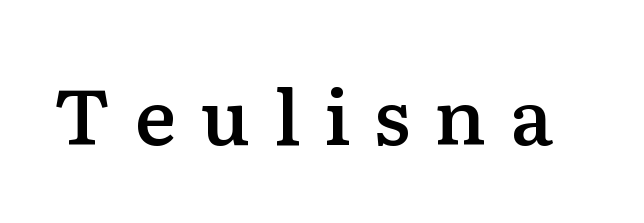
Do the characters align in a grid? No, the font is proportional. Upright lettering throughout. Weight check: semibold — heavier than regular, not quite bold. The letters carry serifs — small finishing strokes at the ends of their stems. The letters are spread apart with noticeably loose tracking. The gap between lines stays unmarked.
